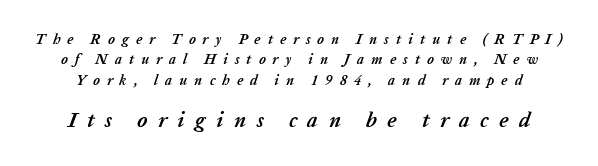
The rendering uses a moderate line-height, typical for paragraphs. In terms of weight, the rendering is a true, heavy bold. The composition opens small and finishes big. The letters are slanted; this is an italic face. Compared with typical body copy, the letter spacing here is much looser.
